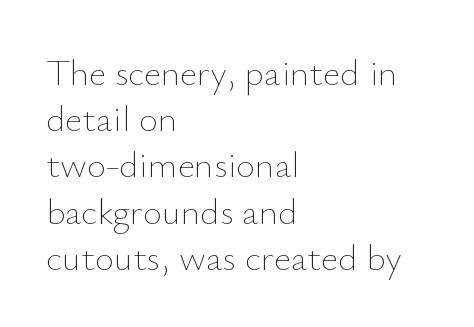
Q: Is the text bold? A: No.
Q: Is the text italic (slanted)? A: No, it is upright.
Q: Is the text underlined? A: No.
Q: How is the paragraph aligned? A: Left-aligned.
Q: Is the spacing between letters normal or unusually wide? A: Normal.
Q: Is the spacing between lines tight, normal or loose? A: Normal.
Q: Width (condensed, normal, or wide)? A: Normal.
Q: Stroke contrast? A: Low.
Q: x-height? A: Small.
Q: Monospaced? A: No.
